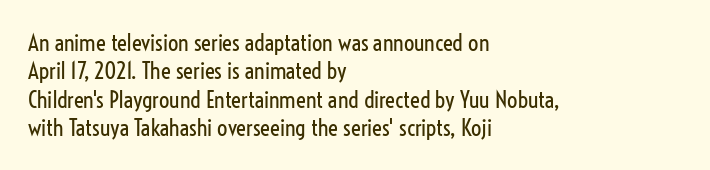
{"italic": "no", "bold": "no", "underline": "no", "align": "left", "line_spacing_ratio": 1.23, "letter_spacing": "normal", "letter_spacing_em": 0.0, "glyph_px": 23}
